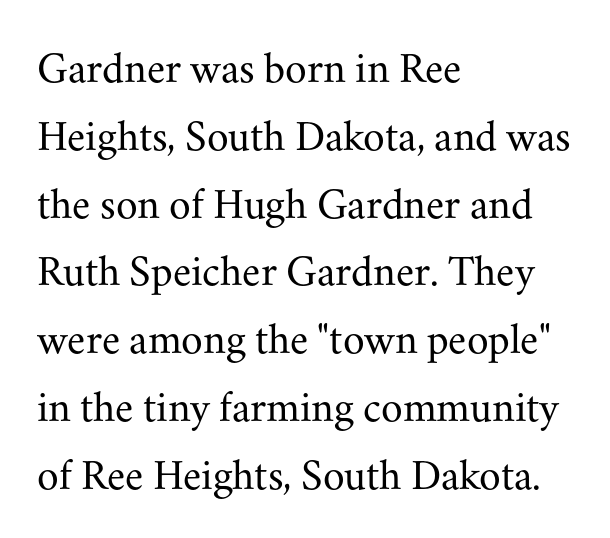
Short note: letters normally spaced. Serifs: yes, visible at the terminals of the letterforms. The letters advance in unequal steps, a hallmark of proportional type. Do the letters lean? They stand straight. The typeface has the unassuming heft of standard copy or less. The typesetter chose a ragged-right arrangement here.
